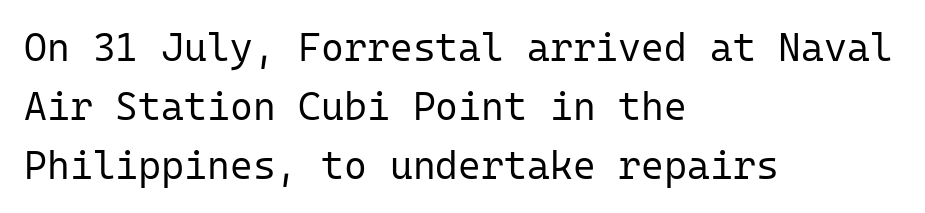
Q: Is the text bold? A: No.
Q: Is the text italic (slanted)? A: No, it is upright.
Q: Is the typeface a serif or a sans-serif typeface? A: Sans-serif.
Q: Is the text underlined? A: No.
Q: How is the paragraph aligned? A: Left-aligned.
Q: Is the spacing between letters normal or unusually wide? A: Normal.
Q: Is the spacing between lines tight, normal or loose? A: Normal.
Q: Width (condensed, normal, or wide)? A: Normal.
Q: Stroke contrast? A: Low.
Q: x-height? A: Medium.
Q: Monospaced? A: Yes.
